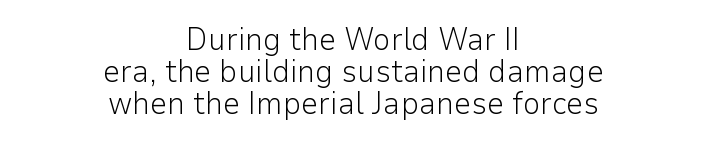
The image shows 31 px light sans-serif type, upright; set centered, tight line spacing (1.03x), normal letter spacing, not underlined; low stroke contrast and a medium x-height.
